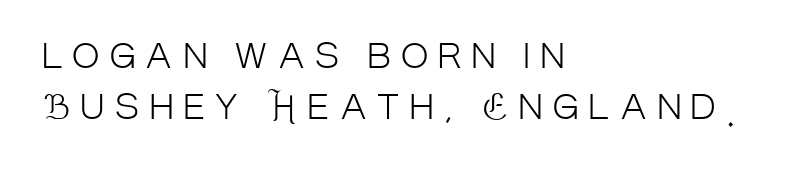
{"serif": "no", "italic": "no", "bold": "no", "weight": "light", "width": "condensed", "stroke_contrast": "low", "x_height": "large", "monospaced": "no", "underline": "no", "align": "left", "line_spacing": "normal", "line_spacing_ratio": 1.56, "letter_spacing": "wide", "letter_spacing_em": 0.31, "glyph_px": 33}
